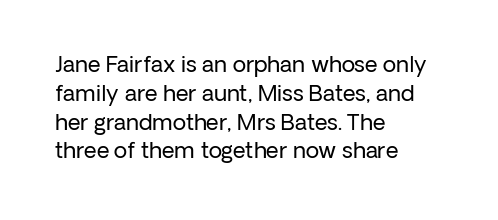
The image shows 22 px text type, upright; set left-aligned, normal line spacing (1.31x), normal letter spacing, not underlined.
